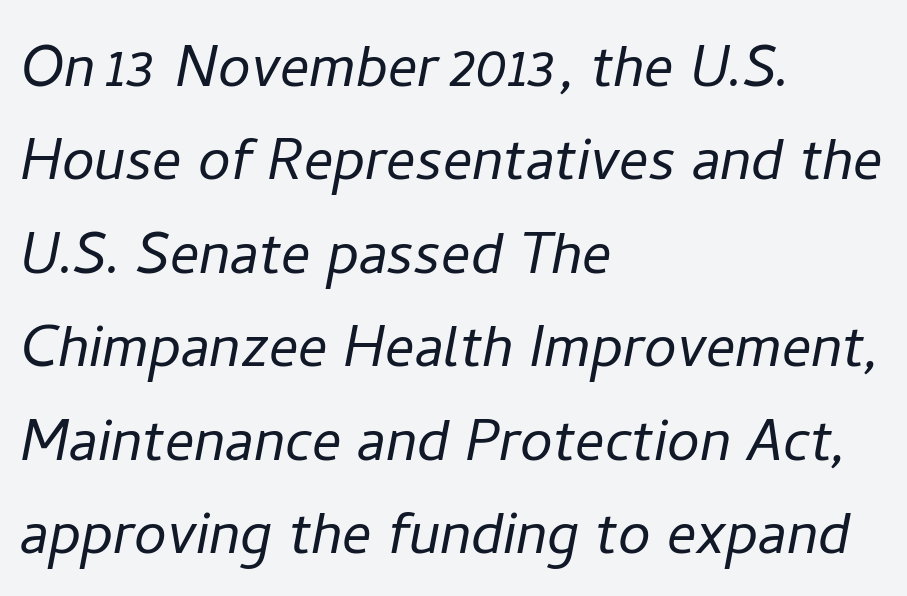
Type without underlining. Caption: standard tracking, unaltered. Characters are canted at an angle relative to the baseline's perpendicular. You could not count columns in this text — the font is proportionally spaced. In terms of leading, this rendering sits right in the middle. Horizontal alignment here is leftward, the default for most running prose.
